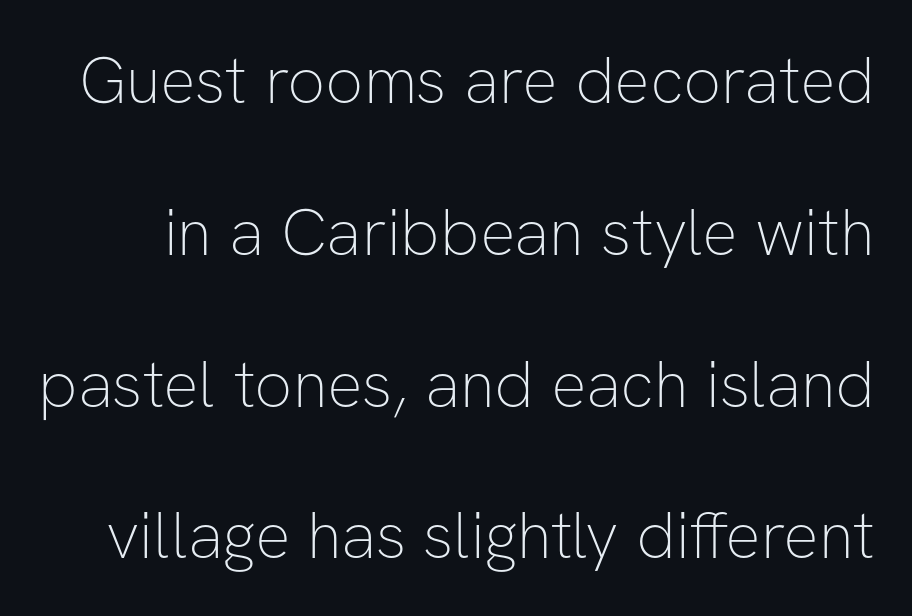
Q: Is the text bold? A: No.
Q: Is the text italic (slanted)? A: No, it is upright.
Q: Is the typeface a serif or a sans-serif typeface? A: Sans-serif.
Q: Is the text underlined? A: No.
Q: Is the spacing between letters normal or unusually wide? A: Normal.
Q: Is the spacing between lines tight, normal or loose? A: Loose.
Q: Width (condensed, normal, or wide)? A: Normal.
Q: Stroke contrast? A: Low.
Q: x-height? A: Medium.
Q: Monospaced? A: No.
